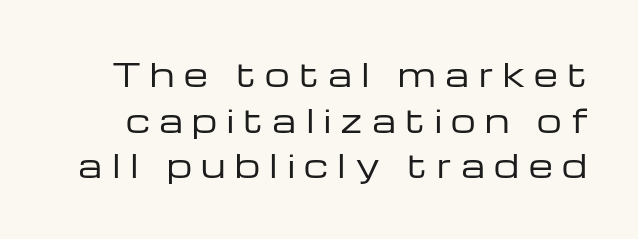
Q: Is the text bold? A: No.
Q: Is the text italic (slanted)? A: No, it is upright.
Q: Is the typeface a serif or a sans-serif typeface? A: Sans-serif.
Q: Is the text underlined? A: No.
Q: Is the spacing between letters normal or unusually wide? A: Unusually wide.
Q: Is the spacing between lines tight, normal or loose? A: Normal.
Q: Width (condensed, normal, or wide)? A: Wide.
Q: Stroke contrast? A: Low.
Q: x-height? A: Medium.
Q: Monospaced? A: No.
